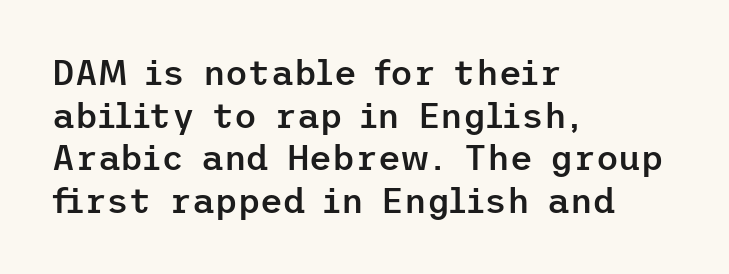
The image shows 35 px semibold sans-serif type, upright; set left-aligned, line spacing 1.22x, normal letter spacing, not underlined; low stroke contrast and a medium x-height.
